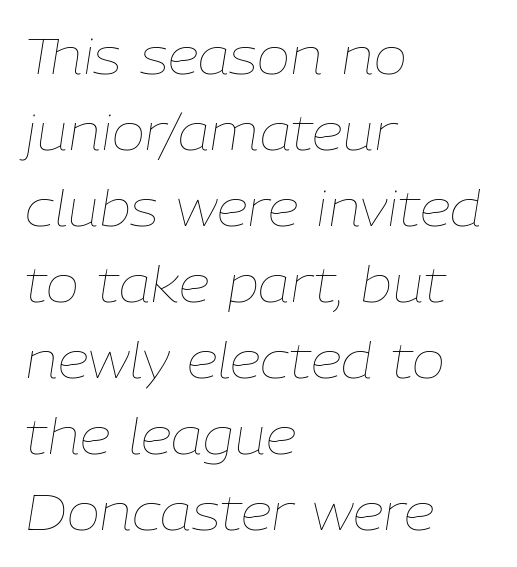
The image shows 50 px thin type, italic (leaning right); set left-aligned, normal line spacing (1.52x), normal letter spacing, not underlined; low stroke contrast and a medium x-height.
